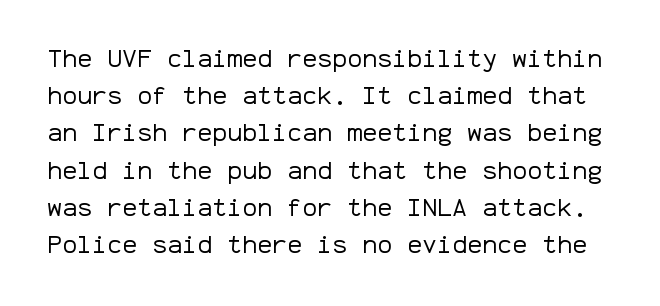
The line-height multiplier appears to be the usual default. Stroke thickness stays within the range of a standard reading face or lighter. If you drew a line through each stem, it would be perfectly vertical. The zone under the glyphs is completely vacant.
